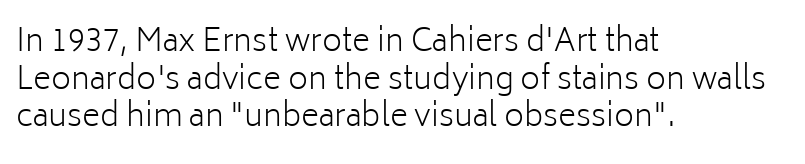
Character widths vary here, with narrow letters taking less room than wide ones. Grotesque or geometric, the face here clearly has no serifs. The strokes carry an ordinary text weight at most. Layout note: lines flush left. The glyphs are unaccompanied by any horizontal stroke below them.
